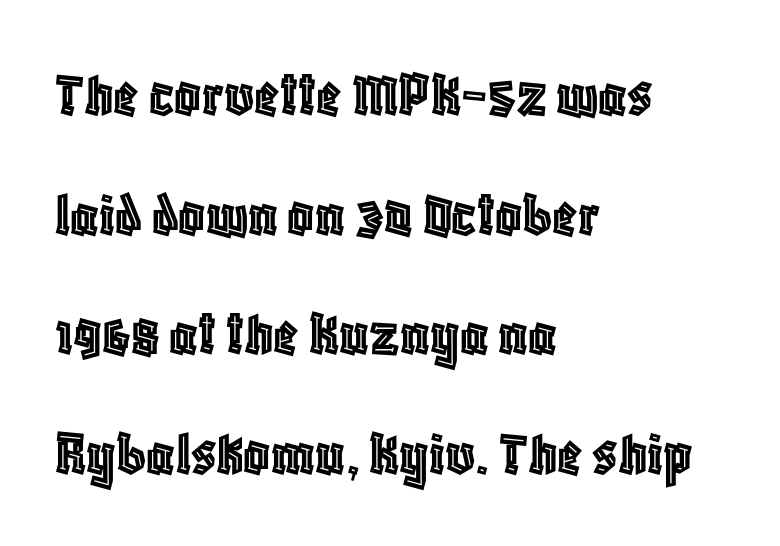
These lines keep a tight, regular rhythm from letter to letter. Lines of text with bare space underneath. The face used here is proportionally spaced, like ordinary book or web type. Horizontally, the lines are justified to the leading edge only. Posture: vertical.
